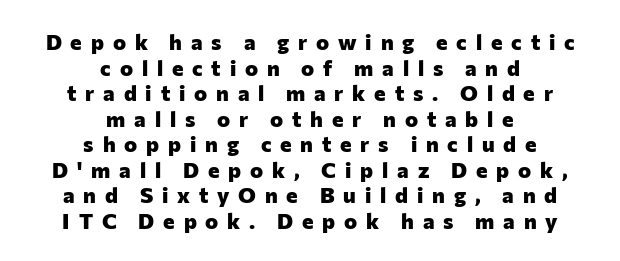
The baseline area is clear. In CSS terms this would be text-align: center. Short note: letters widely spaced. Summary of weight: heavy, a full bold.
